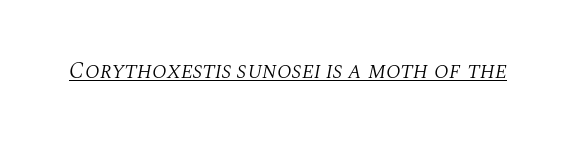
{"italic": "yes", "lean": "right", "slant_degrees": 10, "bold": "no", "underline": "yes", "letter_spacing": "normal", "letter_spacing_em": 0.0, "glyph_px": 23}
